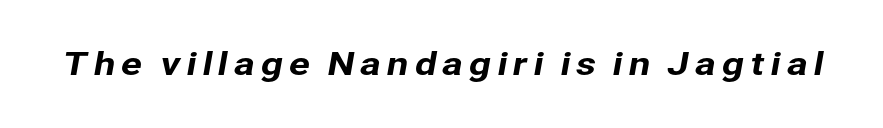
Q: Is the typeface a serif or a sans-serif typeface? A: Sans-serif.
Q: Is the text underlined? A: No.
Q: Width (condensed, normal, or wide)? A: Normal.
Q: Stroke contrast? A: Low.
Q: x-height? A: Medium.
Q: Monospaced? A: No.
